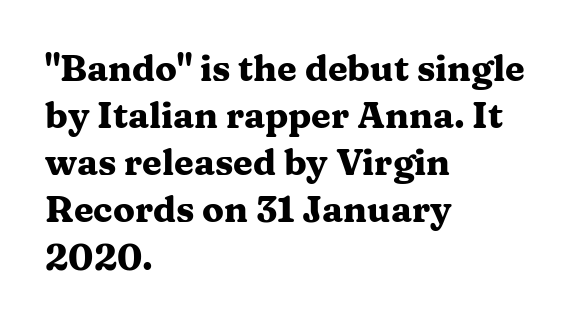
{"serif": "yes", "italic": "no", "bold": "yes", "weight": "heavy", "width": "wide", "stroke_contrast": "medium", "x_height": "medium", "monospaced": "no", "underline": "no", "align": "left", "line_spacing": "normal", "line_spacing_ratio": 1.31, "letter_spacing": "normal", "letter_spacing_em": 0.0, "glyph_px": 36}
